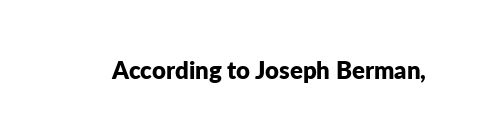
The image shows 24 px bold type, upright; set normal letter spacing, not underlined.
